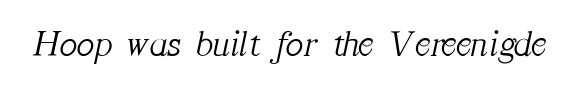
The image shows 37 px light serif type, italic (leaning right); set normal letter spacing, not underlined; medium stroke contrast and a medium x-height.
